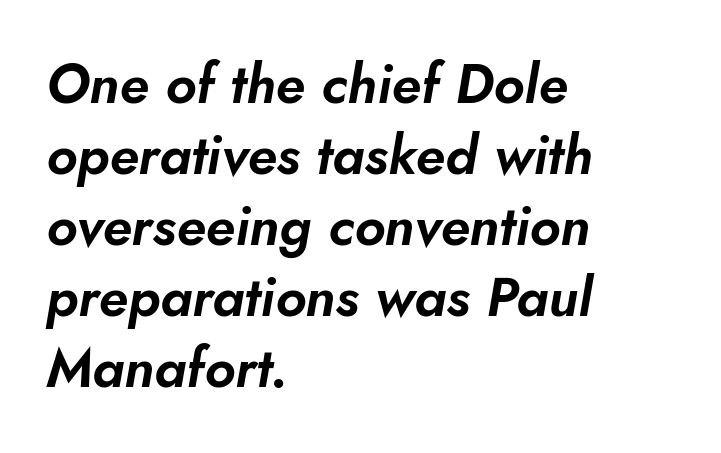
The image shows 55 px text type, italic (leaning right); set left-aligned, normal line spacing (1.29x), normal letter spacing, not underlined; low stroke contrast and a small x-height.
